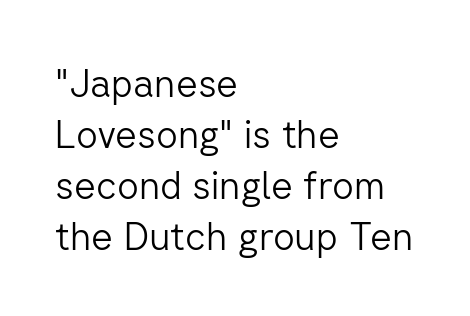
{"serif": "no", "italic": "no", "bold": "no", "weight": "light", "width": "normal", "stroke_contrast": "low", "x_height": "medium", "monospaced": "no", "underline": "no", "align": "left", "line_spacing": "normal", "line_spacing_ratio": 1.34, "letter_spacing": "normal", "letter_spacing_em": 0.0, "glyph_px": 38}
